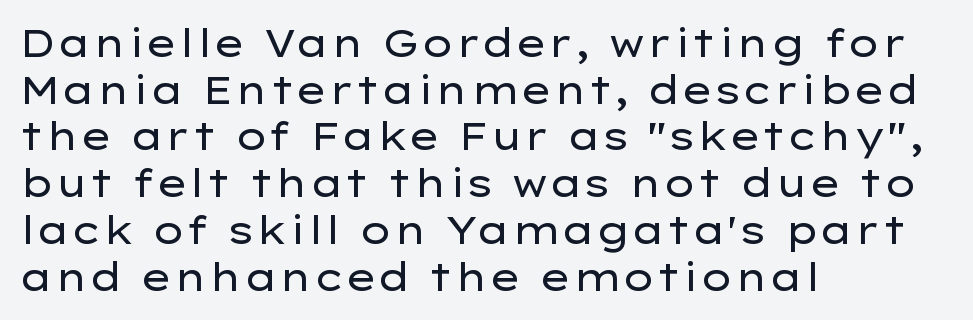
The image shows 38 px regular-weight, wide sans-serif type, upright; set left-aligned, line spacing 1.23x, normal letter spacing, not underlined; low stroke contrast and a medium x-height.
